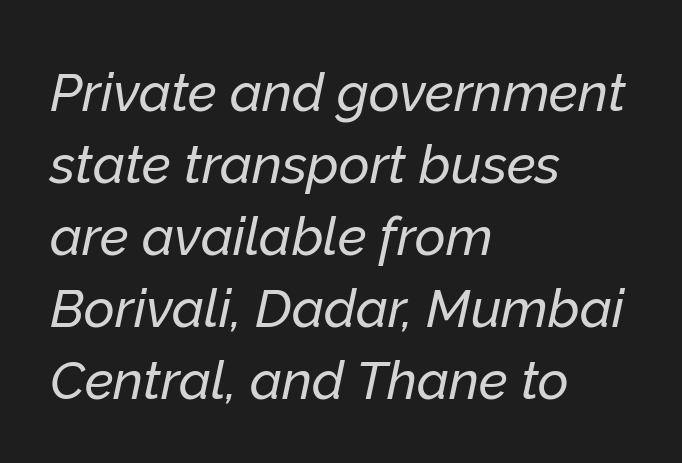
{"italic": "yes", "lean": "right", "slant_degrees": 12, "width": "normal", "stroke_contrast": "low", "x_height": "medium", "monospaced": "no", "underline": "no", "align": "left", "line_spacing": "normal", "line_spacing_ratio": 1.36, "letter_spacing": "normal", "letter_spacing_em": 0.0, "glyph_px": 53}
